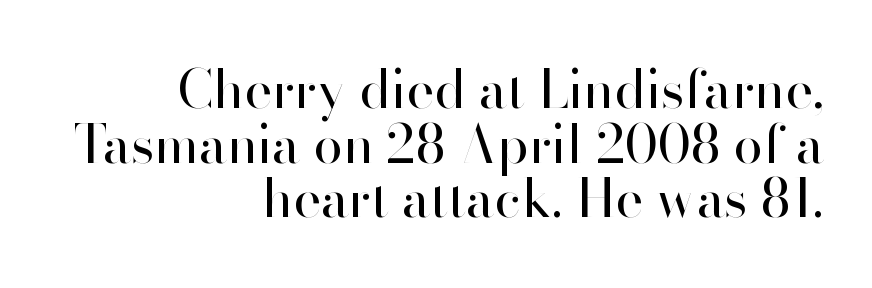
The image shows 53 px regular-weight sans-serif type, upright; set right-aligned, tight line spacing (1.03x), normal letter spacing, not underlined; high stroke contrast and a small x-height.
